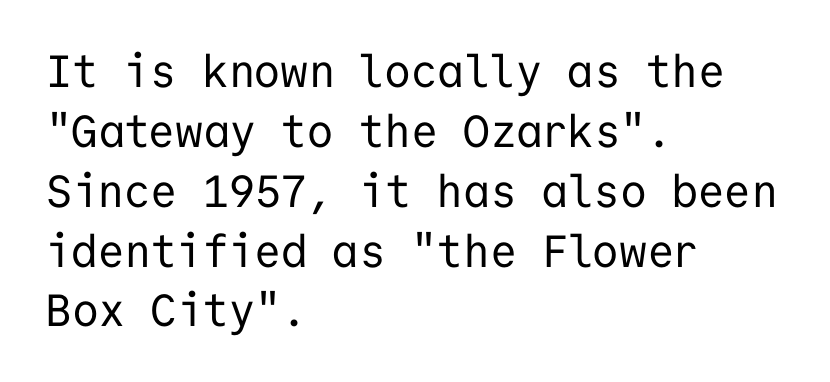
{"serif": "no", "italic": "no", "bold": "no", "weight": "regular", "width": "normal", "stroke_contrast": "low", "x_height": "medium", "monospaced": "yes", "underline": "no", "align": "left", "line_spacing": "normal", "line_spacing_ratio": 1.33, "letter_spacing": "normal", "letter_spacing_em": 0.0, "glyph_px": 45}
